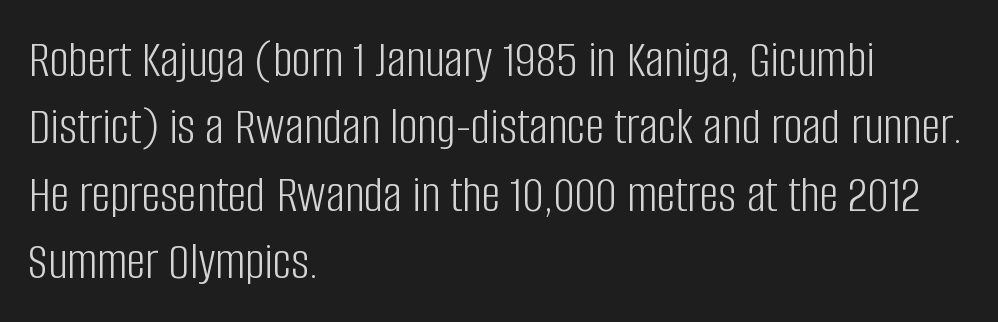
{"serif": "no", "italic": "no", "bold": "no", "weight": "light", "width": "condensed", "stroke_contrast": "low", "x_height": "large", "monospaced": "no", "underline": "no", "align": "left", "line_spacing": "normal", "line_spacing_ratio": 1.27, "letter_spacing": "normal", "letter_spacing_em": 0.0, "glyph_px": 53}
